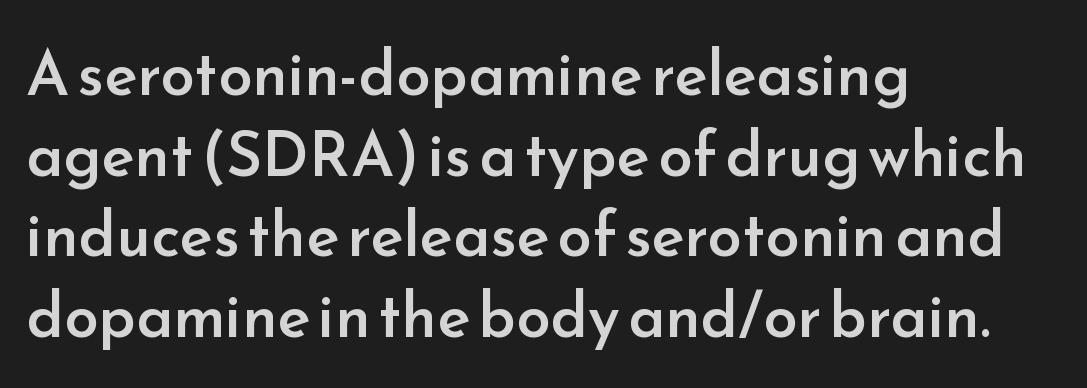
{"serif": "no", "italic": "no", "bold": "semi", "weight": "semibold", "width": "normal", "stroke_contrast": "low", "x_height": "small", "monospaced": "no", "underline": "no", "align": "left", "line_spacing": "normal", "line_spacing_ratio": 1.3, "letter_spacing": "normal", "letter_spacing_em": 0.0, "glyph_px": 62}
